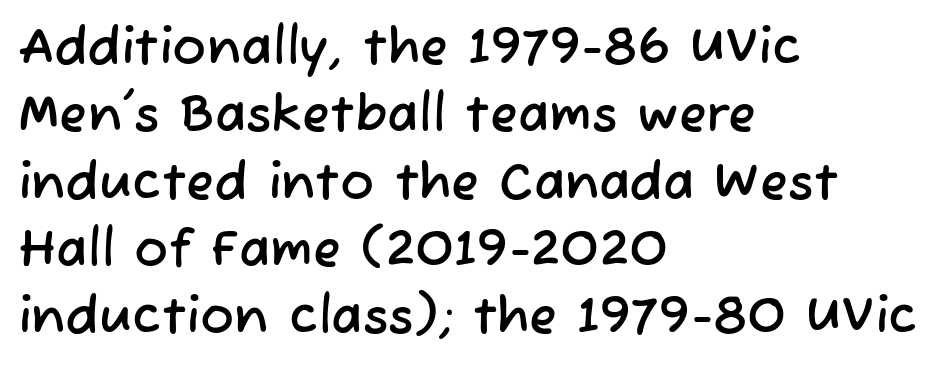
The typesetter chose a ragged-right arrangement here. Only glyphs here, with clear space below each row. Do the characters align in a grid? No, the font is proportional. Nobody touched the tracking dial on this one. Rows of type keep a routine distance in the vertical direction.
